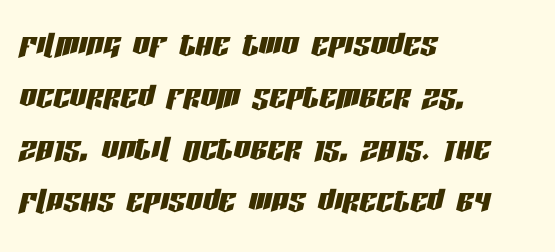
Anything drawn beneath the words? Only blank space. Casual observation: everything's shoved over to the left. The letterforms sit shoulder to shoulder at normal distance. This sample has the flowing, uneven cadence of proportional lettering. Every character sits at an angle, as italics do.
